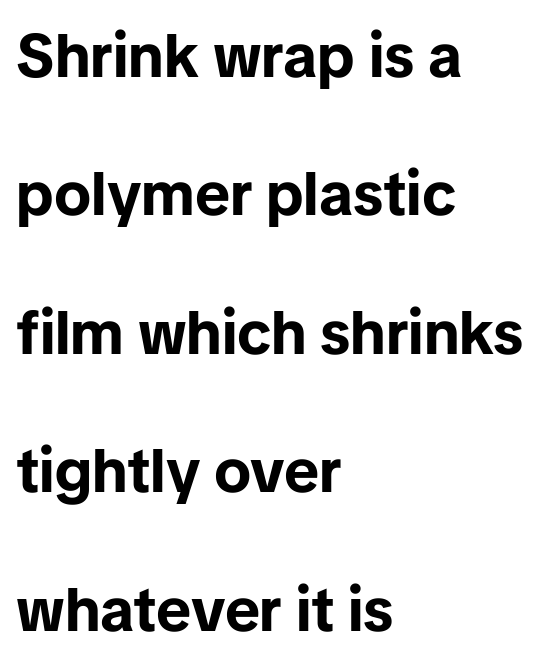
A typesetter would call this zero additional tracking. Interline gaps are noticeably wide in this sample. Is the type bold? Yes — the strokes are clearly thick and heavy. No feet cap the strokes, marking this as sans-serif type. The rendering uses natural spacing where letterforms have individual widths. Honestly, there is no underline to notice here at all.
